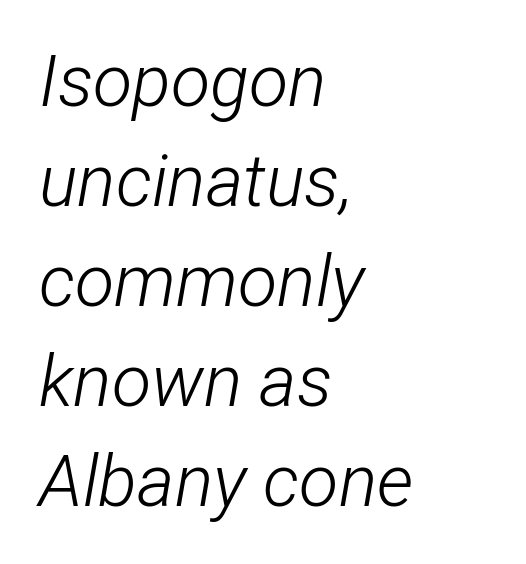
Q: Is the text bold? A: No.
Q: Is the text italic (slanted)? A: Yes, it leans right by about 12 degrees.
Q: Is the text underlined? A: No.
Q: How is the paragraph aligned? A: Left-aligned.
Q: Is the spacing between letters normal or unusually wide? A: Normal.
Q: Is the spacing between lines tight, normal or loose? A: Normal.
Q: Width (condensed, normal, or wide)? A: Condensed.
Q: Stroke contrast? A: Low.
Q: x-height? A: Medium.
Q: Monospaced? A: No.
